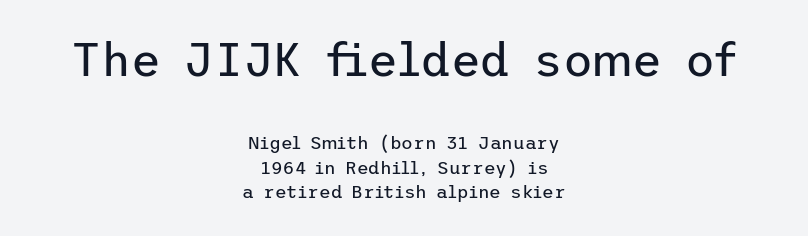
{"serif": "no", "italic": "no", "bold": "no", "weight": "regular", "width": "normal", "stroke_contrast": "low", "x_height": "medium", "underline": "no", "align": "center", "line_spacing": "normal", "line_spacing_ratio": 1.36, "letter_spacing": "normal", "letter_spacing_em": 0.0, "larger_block": "first", "size_ratio": 2.56, "glyph_px": 46}
